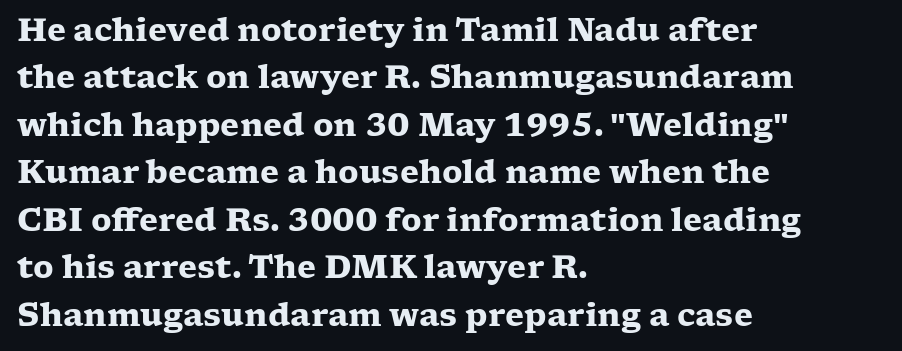
Nope, not italic — everything's standing straight. The rendering anchors every line to the left-hand side. Each row of text sits above clean, open space. Default kerning and tracking; the words read as compact shapes.
